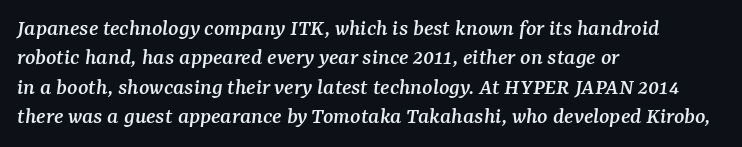
Alignment: flush left. Tracking here is standard; glyphs follow each other at the usual distance. Type without underlining. The axis of the letterforms is tilted away from vertical.
